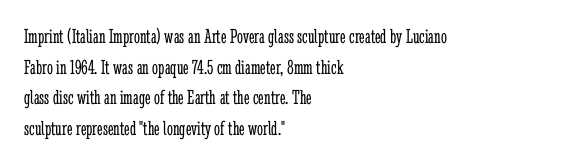
Q: Is the text bold? A: No.
Q: Is the text italic (slanted)? A: No, it is upright.
Q: Is the text underlined? A: No.
Q: How is the paragraph aligned? A: Left-aligned.
Q: Is the spacing between letters normal or unusually wide? A: Normal.
Q: Is the spacing between lines tight, normal or loose? A: Normal.
